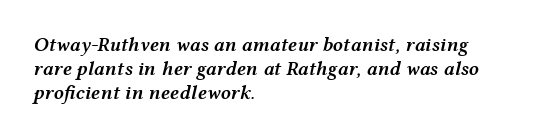
The image shows 20 px text type, italic (leaning right); set left-aligned, line spacing 1.21x, normal letter spacing, not underlined.
